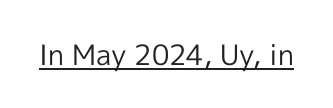
The image shows 28 px regular-weight sans-serif type, upright; set normal letter spacing, underlined; a medium x-height.
